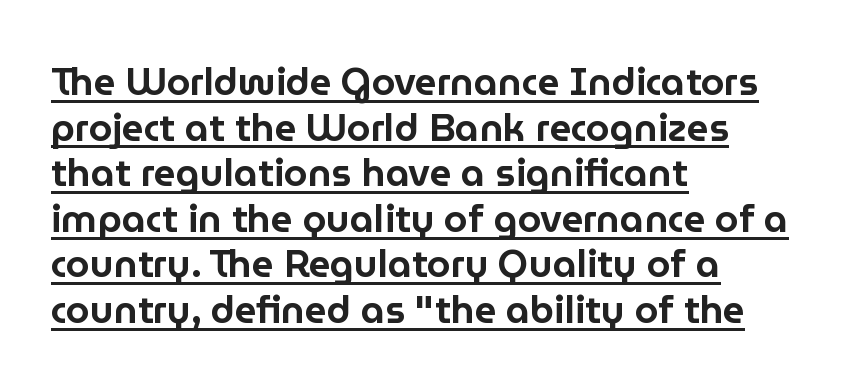
{"serif": "no", "italic": "no", "width": "normal", "stroke_contrast": "low", "x_height": "medium", "monospaced": "no", "underline": "yes", "align": "left", "line_spacing_ratio": 1.2, "letter_spacing": "normal", "letter_spacing_em": 0.0, "glyph_px": 38}
